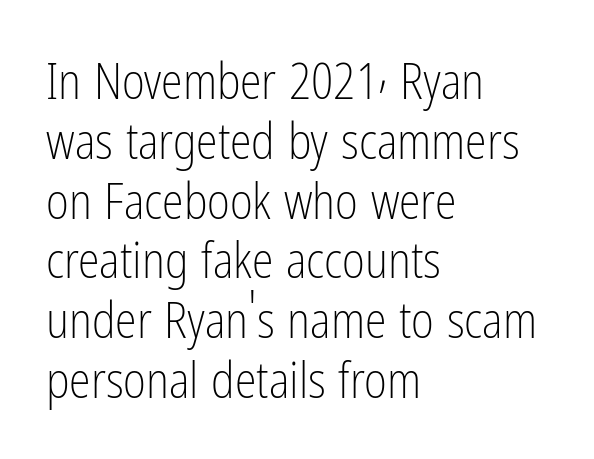
Q: Is the text bold? A: No.
Q: Is the text italic (slanted)? A: No, it is upright.
Q: Is the typeface a serif or a sans-serif typeface? A: Sans-serif.
Q: Is the text underlined? A: No.
Q: How is the paragraph aligned? A: Left-aligned.
Q: Is the spacing between letters normal or unusually wide? A: Normal.
Q: Width (condensed, normal, or wide)? A: Condensed.
Q: Stroke contrast? A: Low.
Q: x-height? A: Medium.
Q: Monospaced? A: No.
